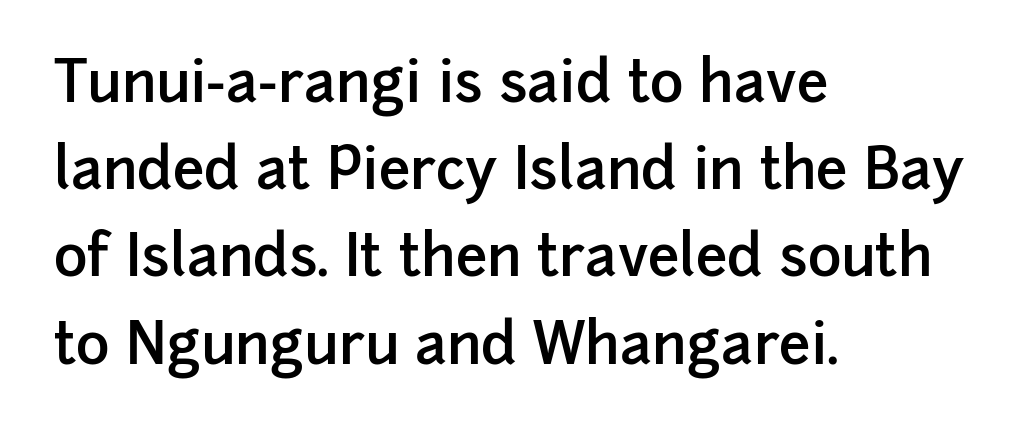
{"serif": "no", "italic": "no", "bold": "semi", "weight": "semibold", "width": "normal", "stroke_contrast": "low", "x_height": "medium", "monospaced": "no", "underline": "no", "align": "left", "line_spacing": "normal", "line_spacing_ratio": 1.53, "letter_spacing": "normal", "letter_spacing_em": 0.0, "glyph_px": 57}
